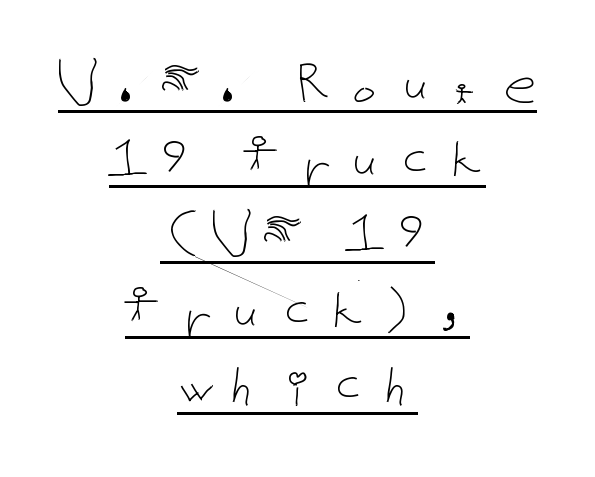
Short and long lines alike share a common midpoint. When letters stand straight like this, we call the style roman or upright. No extra ink here — the face is not bold. What decoration does the sample have? An underline.
